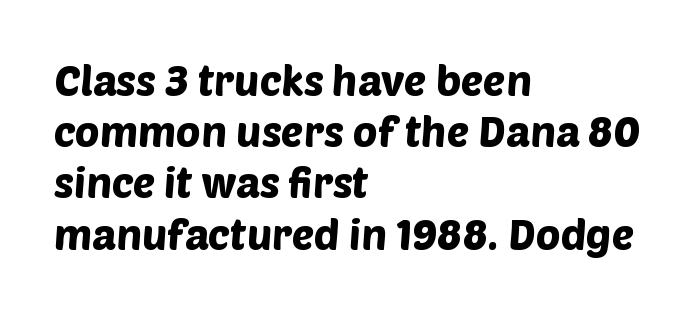
{"serif": "no", "width": "normal", "stroke_contrast": "low", "x_height": "large", "monospaced": "no", "underline": "no", "align": "left", "line_spacing_ratio": 1.22, "letter_spacing": "normal", "letter_spacing_em": 0.0, "glyph_px": 42}
